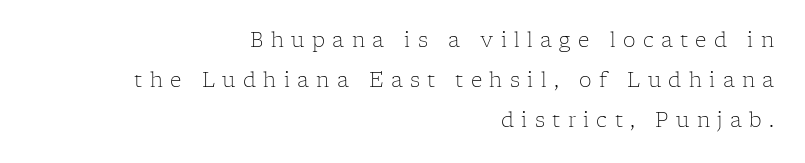
Q: Is the text bold? A: No.
Q: Is the text italic (slanted)? A: No, it is upright.
Q: Is the text underlined? A: No.
Q: How is the paragraph aligned? A: Right-aligned.
Q: Is the spacing between letters normal or unusually wide? A: Unusually wide.
Q: Is the spacing between lines tight, normal or loose? A: Loose.
